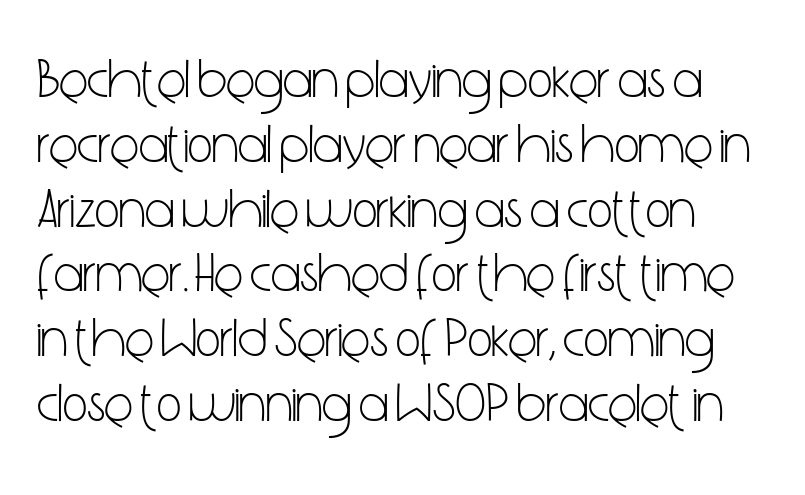
The image shows 54 px light, condensed sans-serif type, upright; set line spacing 1.2x, normal letter spacing, not underlined; low stroke contrast and a medium x-height.
